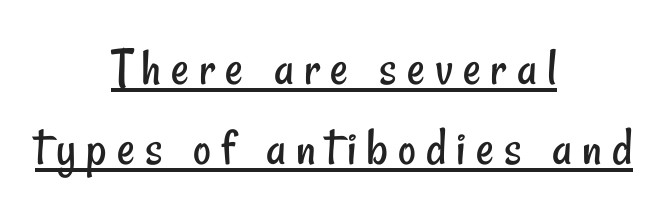
The image shows 55 px regular-weight, condensed sans-serif type; set centered, normal line spacing (1.46x), underlined; low stroke contrast and a small x-height.
